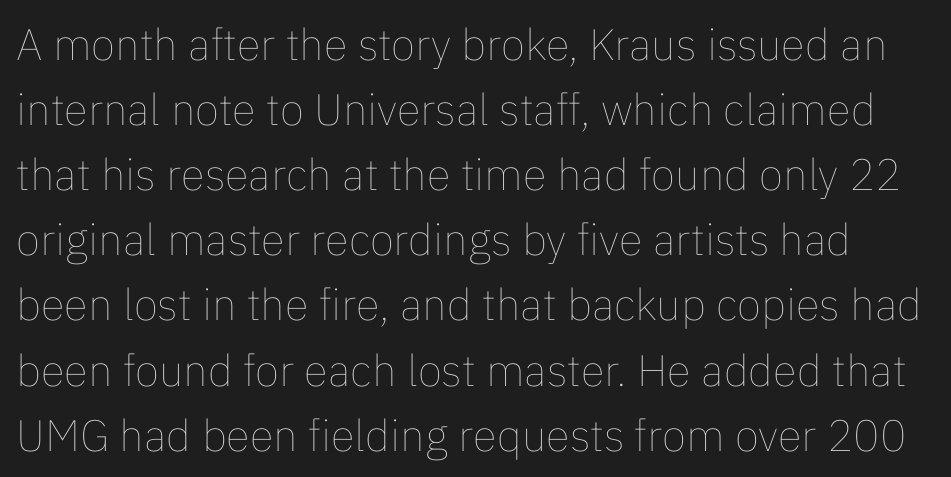
No extra ink here — the face is not bold. Vertical strokes here are truly vertical. The block of text has a typical density, with ordinary space between rows. The passage shown is typed in a proportional face where columns would drift. Nobody drew a line under any word here. There is no visible air inserted between adjacent glyphs.
